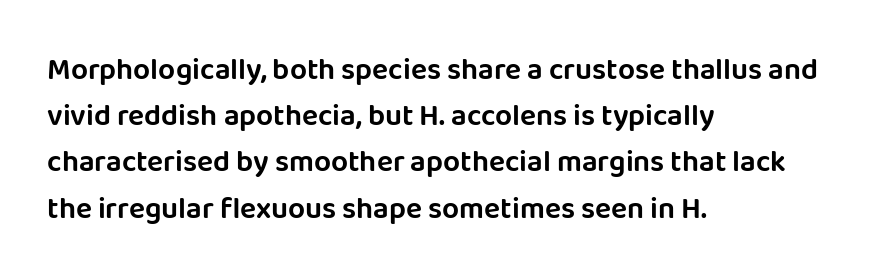
{"serif": "no", "italic": "no", "width": "normal", "stroke_contrast": "low", "x_height": "large", "monospaced": "no", "underline": "no", "align": "left", "line_spacing": "normal", "line_spacing_ratio": 1.54, "letter_spacing": "normal", "letter_spacing_em": 0.0, "glyph_px": 30}
